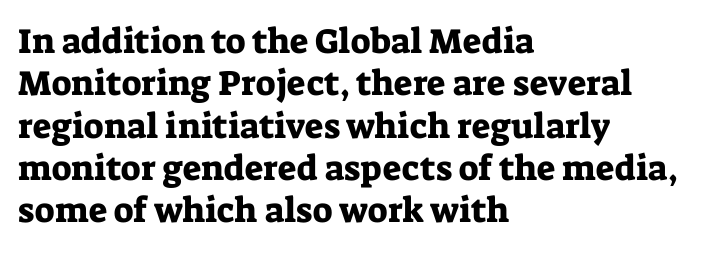
Q: Is the text italic (slanted)? A: No, it is upright.
Q: Is the typeface a serif or a sans-serif typeface? A: Serif.
Q: Is the text underlined? A: No.
Q: How is the paragraph aligned? A: Left-aligned.
Q: Is the spacing between letters normal or unusually wide? A: Normal.
Q: Width (condensed, normal, or wide)? A: Normal.
Q: Stroke contrast? A: Low.
Q: x-height? A: Medium.
Q: Monospaced? A: No.
